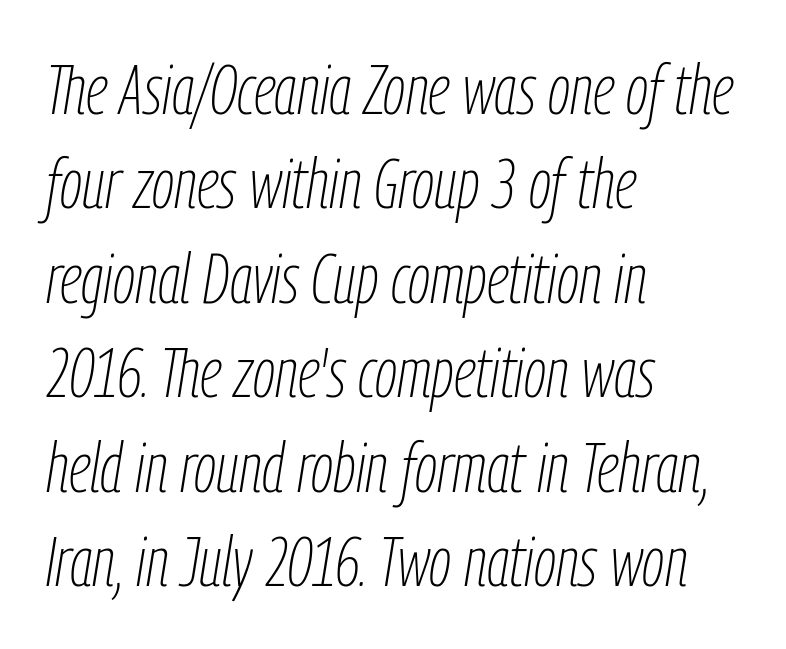
Q: Is the text bold? A: No.
Q: Is the text italic (slanted)? A: Yes, it leans right by about 9 degrees.
Q: Is the text underlined? A: No.
Q: How is the paragraph aligned? A: Left-aligned.
Q: Is the spacing between letters normal or unusually wide? A: Normal.
Q: Is the spacing between lines tight, normal or loose? A: Normal.
Q: Width (condensed, normal, or wide)? A: Condensed.
Q: Stroke contrast? A: Low.
Q: x-height? A: Medium.
Q: Monospaced? A: No.
